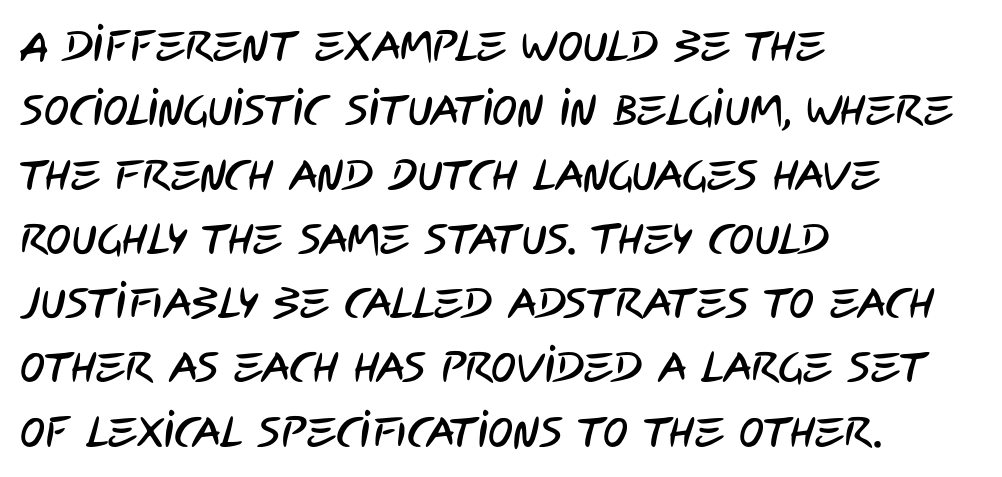
{"serif": "no", "width": "condensed", "stroke_contrast": "low", "x_height": "large", "monospaced": "no", "underline": "no", "align": "left", "line_spacing": "normal", "line_spacing_ratio": 1.53, "letter_spacing": "normal", "letter_spacing_em": 0.0, "glyph_px": 42}
